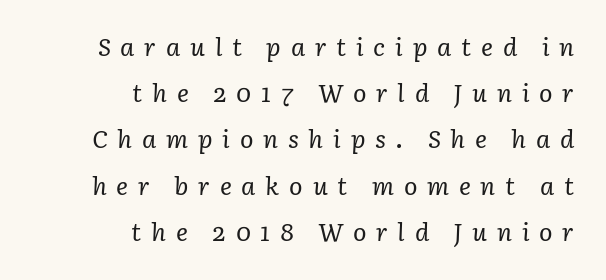
Quick note: underline off. A student would call this right alignment; a typographer would say flush right, rag left. Tracking value appears strongly positive — letters spread wide. Heft: none added — not bold.
